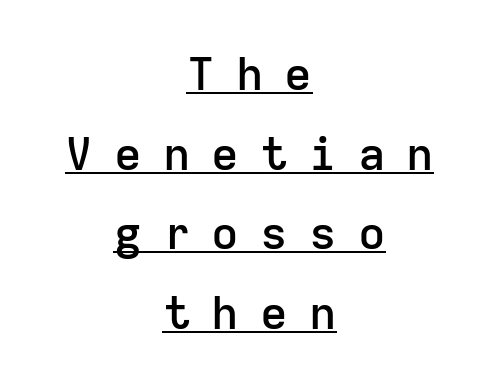
The image shows 46 px semibold sans-serif type, upright, monospaced; set centered, line spacing 1.73x, unusually wide letter spacing (+0.46 em), underlined; low stroke contrast and a medium x-height.
